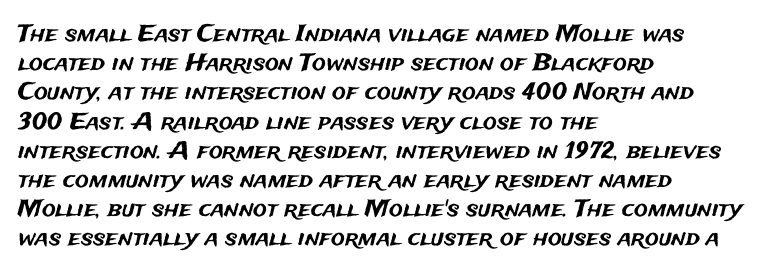
The image shows 23 px text type; set left-aligned, normal line spacing (1.27x), normal letter spacing, not underlined.
